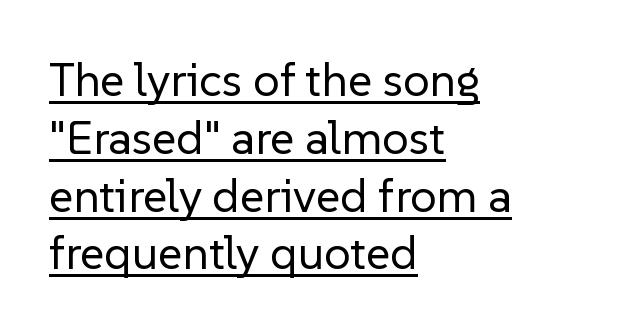
{"serif": "no", "italic": "no", "bold": "no", "weight": "regular", "width": "normal", "stroke_contrast": "low", "x_height": "medium", "monospaced": "no", "underline": "yes", "align": "left", "line_spacing_ratio": 1.23, "letter_spacing": "normal", "letter_spacing_em": 0.0, "glyph_px": 47}
